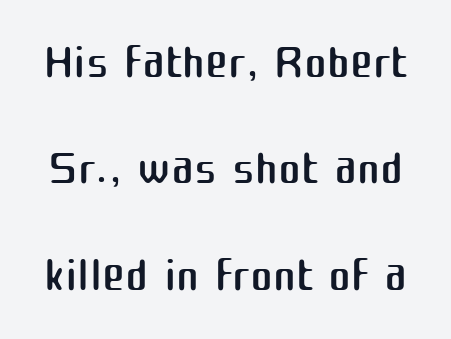
The image shows 69 px regular-weight sans-serif type, upright; set normal line spacing (1.54x), normal letter spacing, not underlined; medium stroke contrast and a medium x-height.
